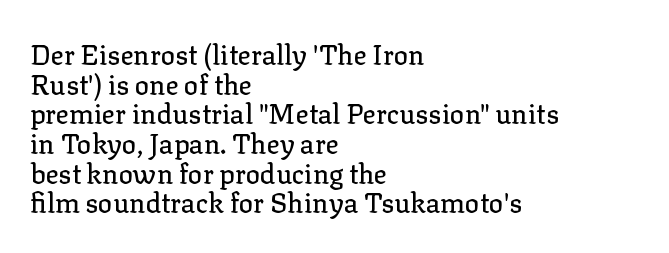
The setting favours the left margin, as ordinary paragraphs usually do. Descenders hang freely into open space. The rendering keeps characters at their native spacing. These lines huddle together more closely than default settings would place them. In terms of posture, this sample is upright.
